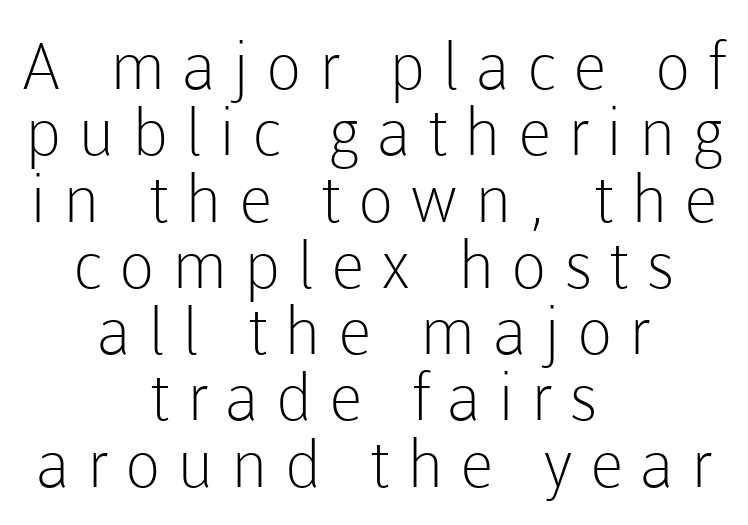
No heavy texture on the line: the type isn't bold. Proportional: the letters do not fall into vertical columns. Students, observe: this is what under-led, compact text looks like. Horizontal alignment here is central, giving a formal, balanced look. The passage shown is not underscored anywhere. Unlike a traditional serif, this face leaves its strokes unadorned.
